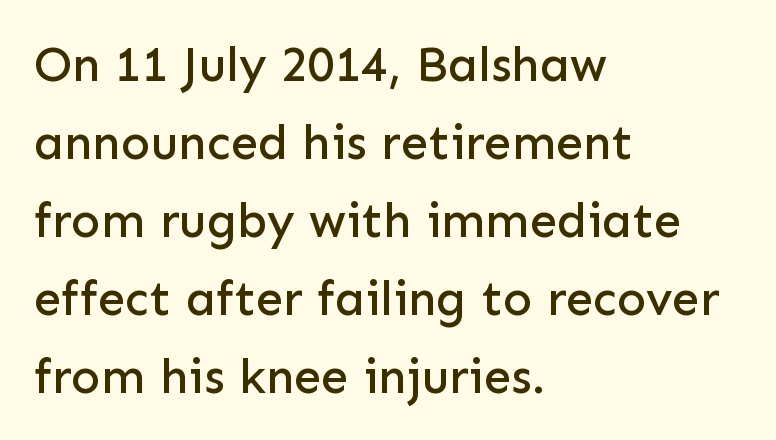
{"serif": "no", "italic": "no", "width": "normal", "stroke_contrast": "low", "x_height": "medium", "monospaced": "no", "underline": "no", "align": "left", "line_spacing": "normal", "line_spacing_ratio": 1.59, "letter_spacing": "normal", "letter_spacing_em": 0.0, "glyph_px": 49}
